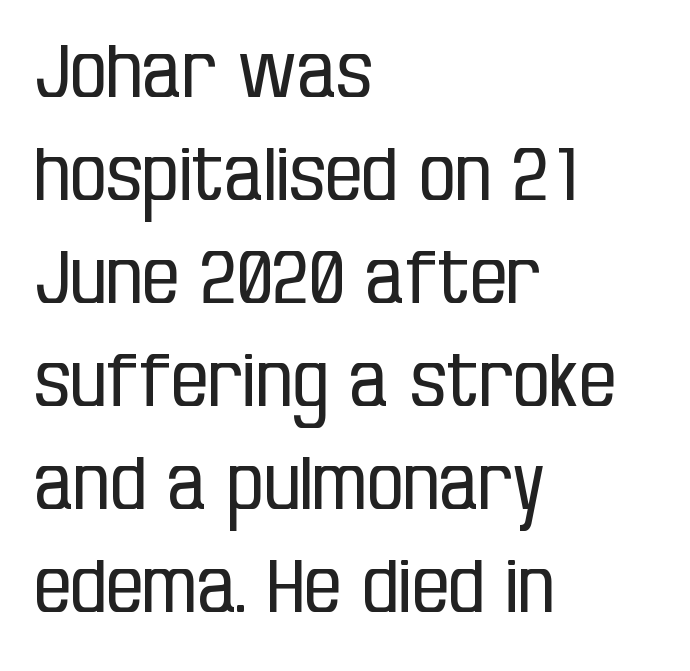
The image shows 73 px regular-weight, condensed sans-serif type, upright; set left-aligned, normal line spacing (1.41x), normal letter spacing, not underlined; low stroke contrast and a large x-height.
